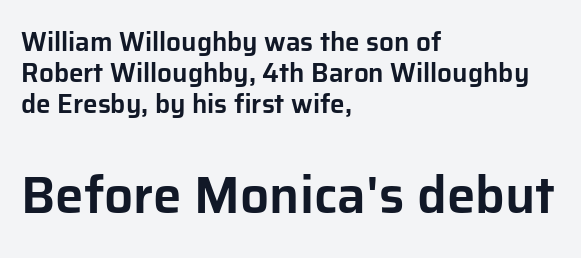
Inter-character spacing is left at the font's built-in metrics. It's the straight-up-and-down kind of type. The strip under each line holds only bare page. Compared with a centered layout, this one pins lines to the left instead. The following chunk of copy outweighs the initial chunk in type size. Think of a printed novel: that variable character pitch is what you see here.
